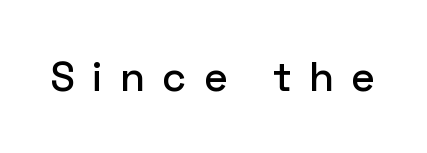
{"serif": "no", "italic": "no", "width": "normal", "stroke_contrast": "low", "x_height": "medium", "monospaced": "no", "underline": "no", "letter_spacing": "wide", "letter_spacing_em": 0.42, "glyph_px": 41}
